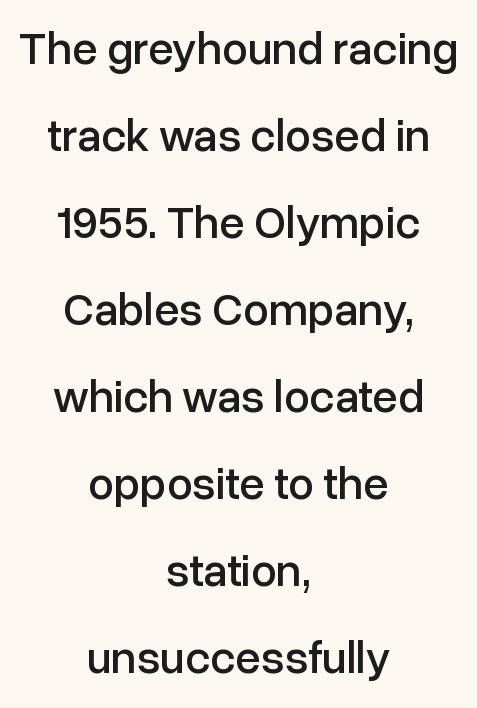
Ordinary non-slanted type is in use. The whitespace from short lines is split evenly between both sides. Regarding serifs, this sample does without them. The gaps between neighbouring characters are ordinary and unremarkable. The rendering uses natural spacing where letterforms have individual widths.
